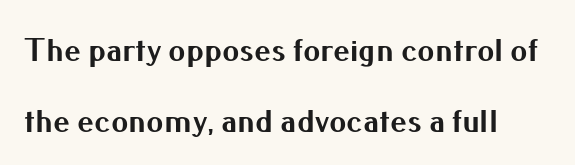
Q: Is the text bold? A: Yes.
Q: Is the text italic (slanted)? A: No, it is upright.
Q: Is the typeface a serif or a sans-serif typeface? A: Sans-serif.
Q: Is the text underlined? A: No.
Q: How is the paragraph aligned? A: Left-aligned.
Q: Is the spacing between letters normal or unusually wide? A: Normal.
Q: Is the spacing between lines tight, normal or loose? A: Loose.
Q: Width (condensed, normal, or wide)? A: Normal.
Q: Stroke contrast? A: Medium.
Q: x-height? A: Small.
Q: Monospaced? A: No.
